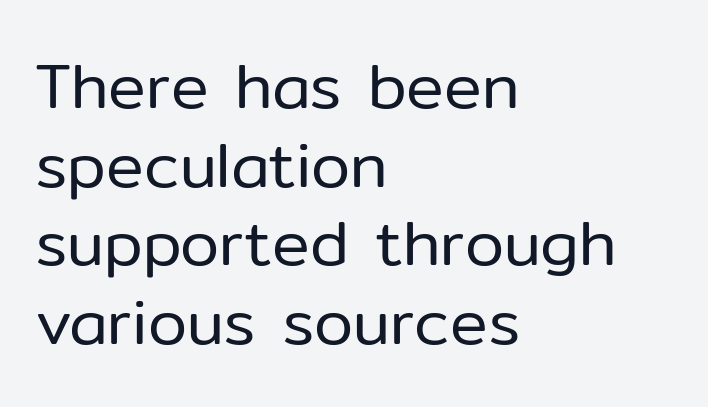
Check the space under the baseline: it is left empty. Stems here are at most as thick as an everyday book face. Italic? Not at all — the glyphs are vertical. Vertically, the passage feels balanced, rows spaced as you'd expect. Stroke terminals: plain, sans-serif.
